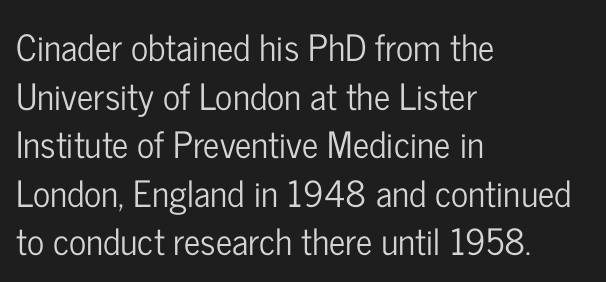
The image shows 36 px condensed sans-serif type, upright; set left-aligned, normal line spacing (1.35x), normal letter spacing, not underlined; low stroke contrast and a medium x-height.
